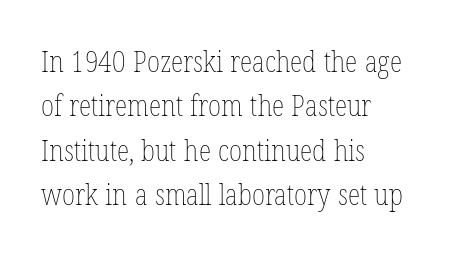
The image shows 29 px thin, condensed type, upright; set left-aligned, normal line spacing (1.53x), normal letter spacing, not underlined; low stroke contrast and a medium x-height.
